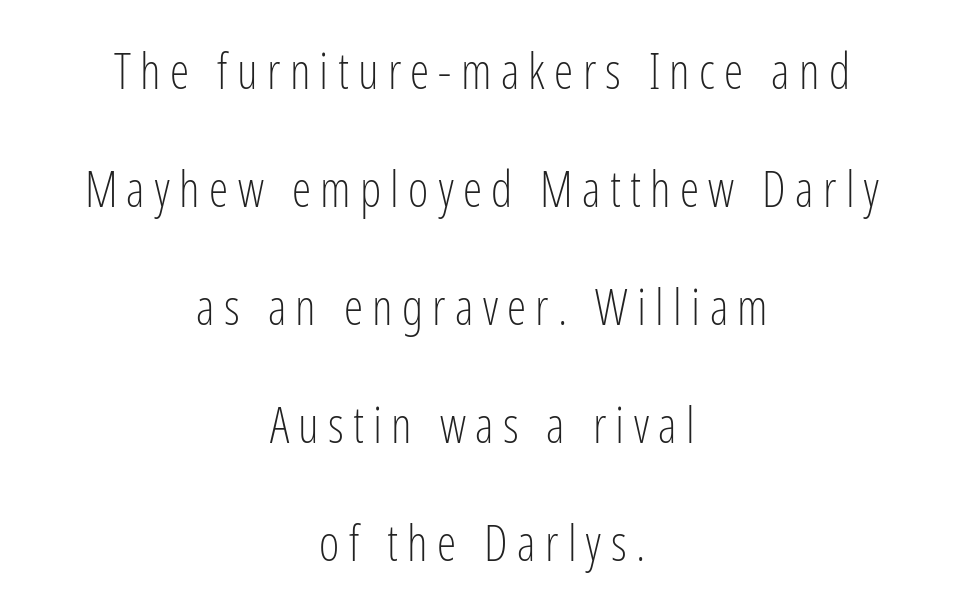
You could not count columns in this text — the font is proportionally spaced. Each row of text sits above clean, open space. This rendering employs a face without finishing strokes, i.e., a sans-serif. Ascenders rise straight up at ninety degrees.
